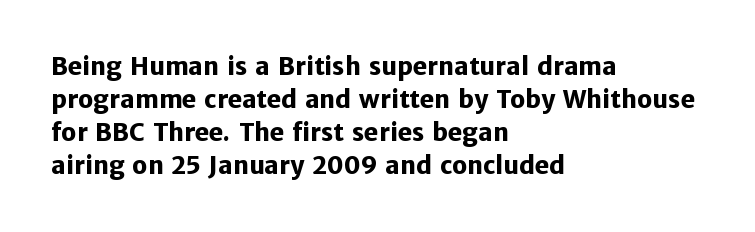
{"italic": "no", "bold": "yes", "underline": "no", "align": "left", "line_spacing": "normal", "line_spacing_ratio": 1.37, "letter_spacing": "normal", "letter_spacing_em": 0.0, "glyph_px": 24}
